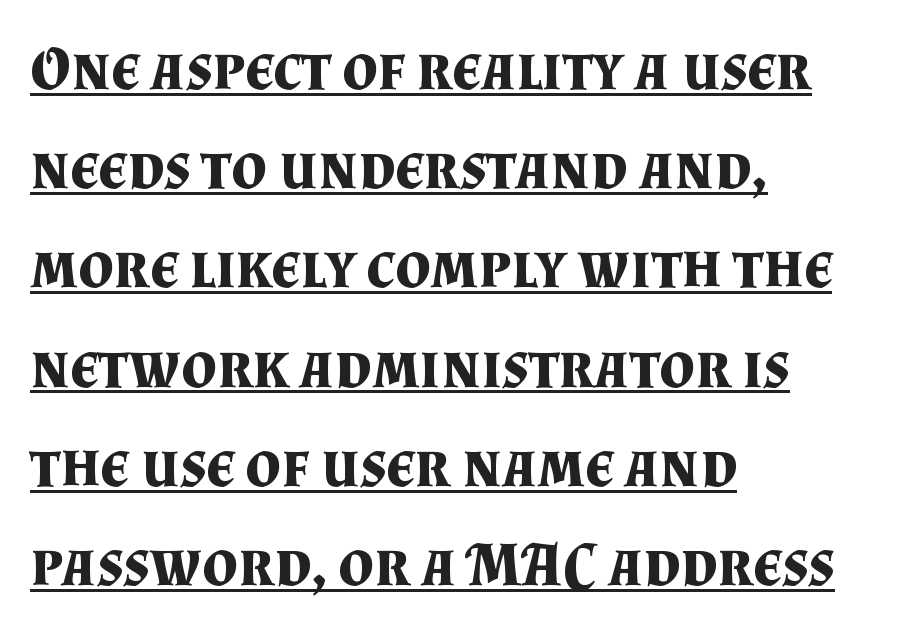
Q: Is the text bold? A: Yes.
Q: Is the text italic (slanted)? A: No, it is upright.
Q: Is the typeface a serif or a sans-serif typeface? A: Serif.
Q: Is the text underlined? A: Yes.
Q: How is the paragraph aligned? A: Left-aligned.
Q: Is the spacing between letters normal or unusually wide? A: Normal.
Q: Is the spacing between lines tight, normal or loose? A: Normal.
Q: Width (condensed, normal, or wide)? A: Normal.
Q: Stroke contrast? A: Medium.
Q: x-height? A: Small.
Q: Monospaced? A: No.
